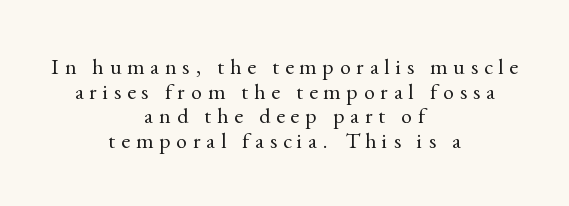
{"italic": "no", "bold": "no", "underline": "no", "align": "center", "line_spacing": "tight", "line_spacing_ratio": 1.12, "letter_spacing": "wide", "letter_spacing_em": 0.27, "glyph_px": 22}
